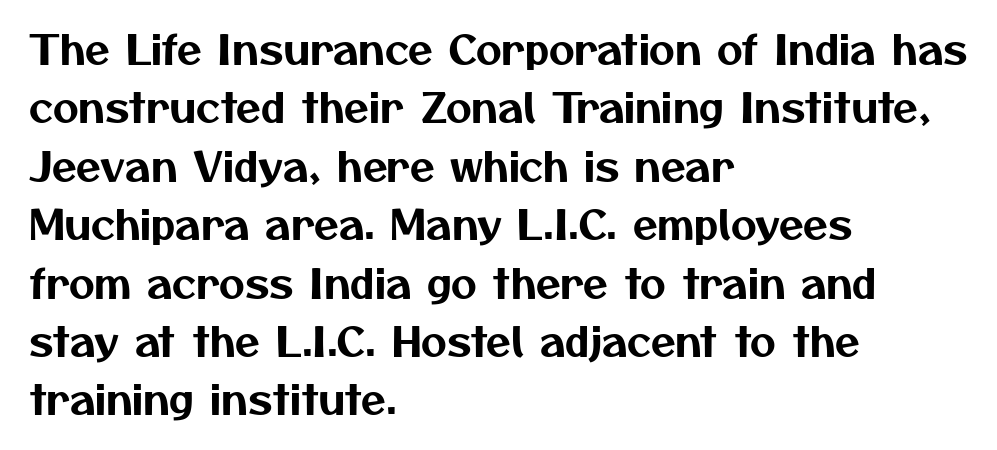
Q: Is the typeface a serif or a sans-serif typeface? A: Sans-serif.
Q: Is the text underlined? A: No.
Q: How is the paragraph aligned? A: Left-aligned.
Q: Is the spacing between letters normal or unusually wide? A: Normal.
Q: Is the spacing between lines tight, normal or loose? A: Normal.
Q: Width (condensed, normal, or wide)? A: Normal.
Q: Stroke contrast? A: Medium.
Q: x-height? A: Medium.
Q: Monospaced? A: No.
